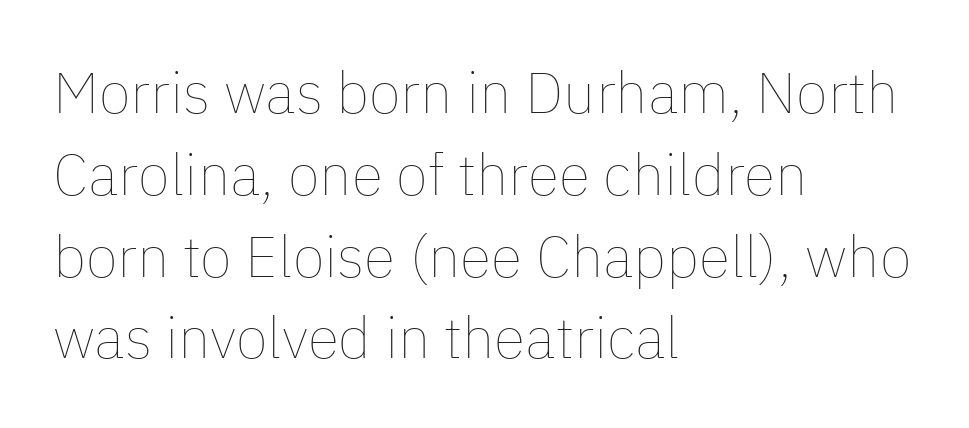
The image shows 58 px thin type, upright; set left-aligned, normal line spacing (1.41x), normal letter spacing, not underlined; low stroke contrast and a medium x-height.
